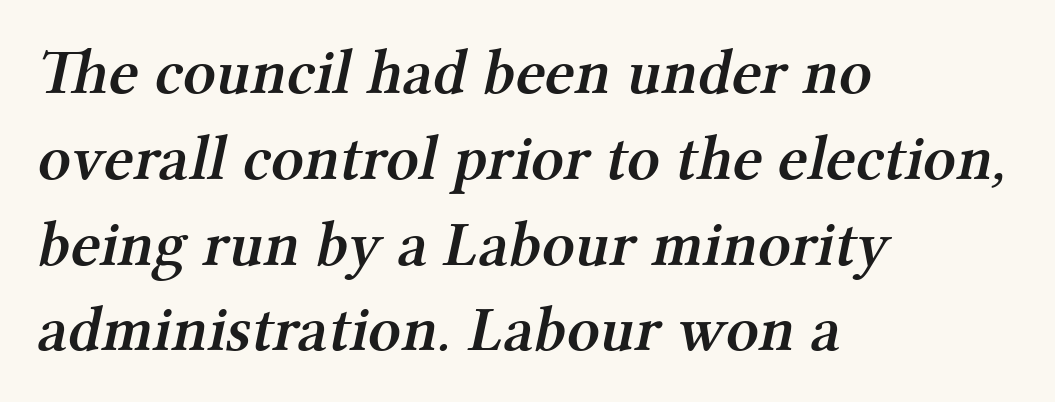
{"serif": "yes", "bold": "semi", "weight": "semibold", "width": "normal", "stroke_contrast": "medium", "x_height": "medium", "monospaced": "no", "underline": "no", "align": "left", "line_spacing": "normal", "line_spacing_ratio": 1.34, "letter_spacing": "normal", "letter_spacing_em": 0.0, "glyph_px": 64}
